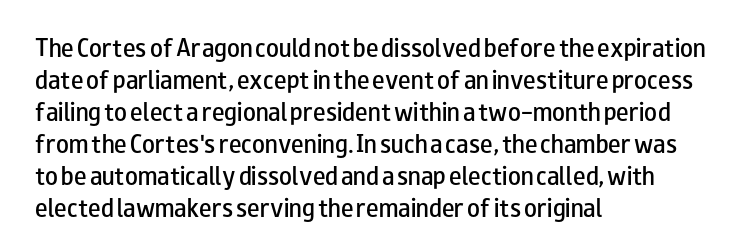
The image shows 21 px text type, upright; set left-aligned, normal line spacing (1.52x), normal letter spacing, not underlined.
